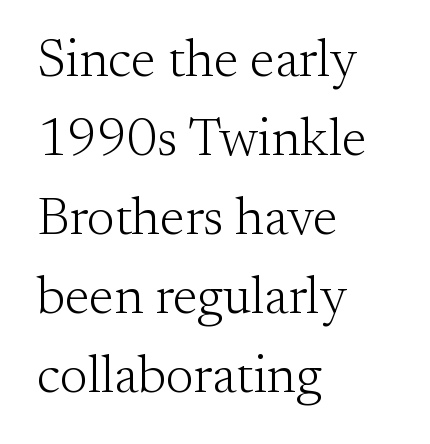
The image shows 53 px light serif type, upright; set left-aligned, normal line spacing (1.49x), normal letter spacing, not underlined; medium stroke contrast and a small x-height.
